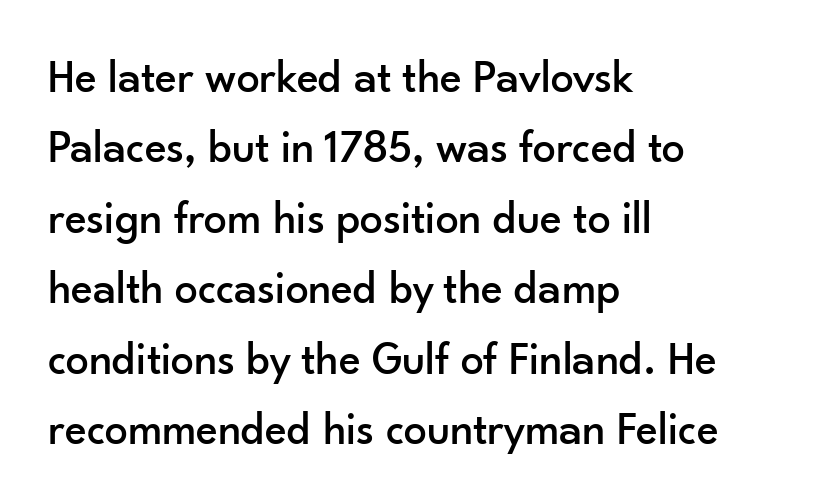
Q: Is the text italic (slanted)? A: No, it is upright.
Q: Is the typeface a serif or a sans-serif typeface? A: Sans-serif.
Q: Is the text underlined? A: No.
Q: How is the paragraph aligned? A: Left-aligned.
Q: Is the spacing between letters normal or unusually wide? A: Normal.
Q: Is the spacing between lines tight, normal or loose? A: Normal.
Q: Width (condensed, normal, or wide)? A: Normal.
Q: Stroke contrast? A: Low.
Q: x-height? A: Small.
Q: Monospaced? A: No.
